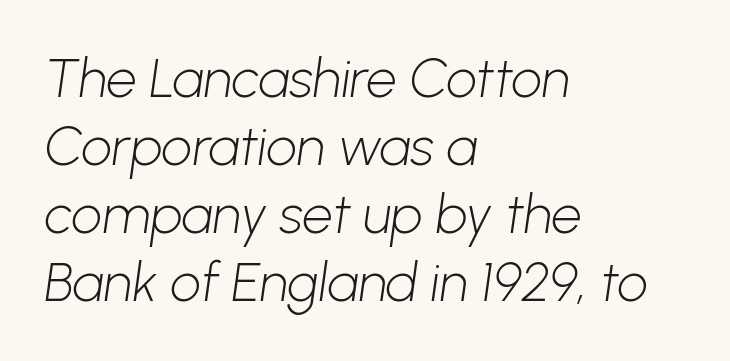
The image shows 54 px light sans-serif type; set left-aligned, normal line spacing (1.26x), normal letter spacing, not underlined; low stroke contrast and a medium x-height.
